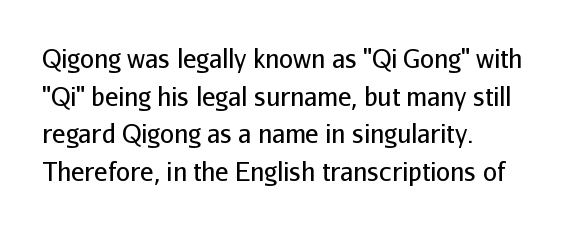
The image shows 25 px text type, upright; set left-aligned, normal line spacing (1.51x), normal letter spacing, not underlined.
